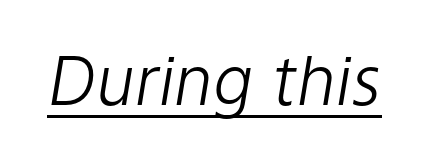
The lettering is marked with a stroke running underneath it. Does the lettering tilt? It does — this is italic. The rendering keeps characters at their native spacing. The strokes are not fattened; the text isn't bold.
